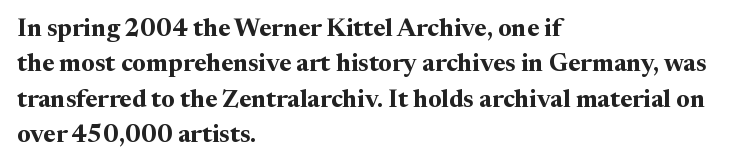
Q: Is the text bold? A: Yes.
Q: Is the text italic (slanted)? A: No, it is upright.
Q: Is the text underlined? A: No.
Q: How is the paragraph aligned? A: Left-aligned.
Q: Is the spacing between letters normal or unusually wide? A: Normal.
Q: Is the spacing between lines tight, normal or loose? A: Normal.
